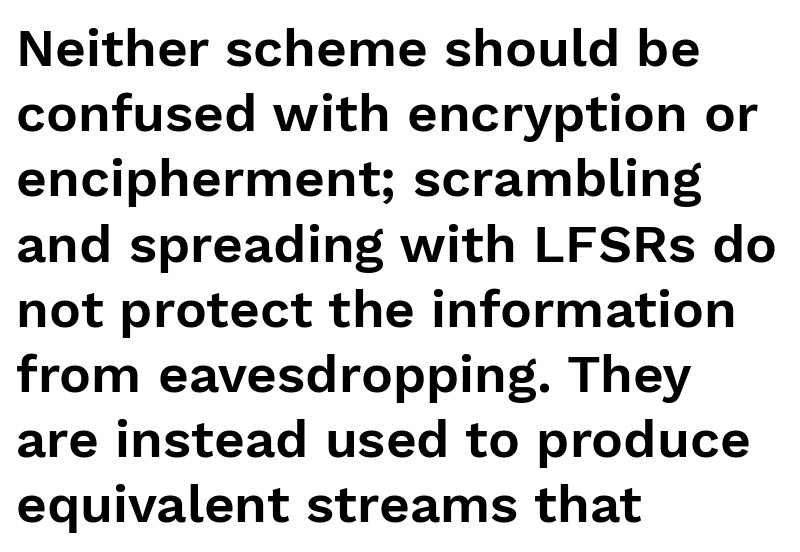
Q: Is the text italic (slanted)? A: No, it is upright.
Q: Is the typeface a serif or a sans-serif typeface? A: Sans-serif.
Q: Is the text underlined? A: No.
Q: How is the paragraph aligned? A: Left-aligned.
Q: Is the spacing between letters normal or unusually wide? A: Normal.
Q: Width (condensed, normal, or wide)? A: Normal.
Q: Stroke contrast? A: Low.
Q: x-height? A: Medium.
Q: Monospaced? A: No.
